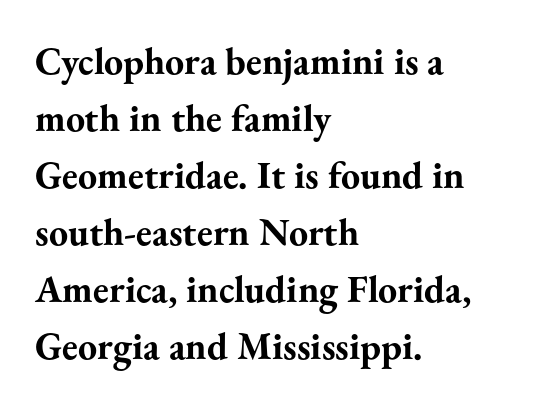
Q: Is the text bold? A: Yes.
Q: Is the text italic (slanted)? A: No, it is upright.
Q: Is the typeface a serif or a sans-serif typeface? A: Serif.
Q: Is the text underlined? A: No.
Q: How is the paragraph aligned? A: Left-aligned.
Q: Is the spacing between letters normal or unusually wide? A: Normal.
Q: Is the spacing between lines tight, normal or loose? A: Normal.
Q: Width (condensed, normal, or wide)? A: Normal.
Q: Stroke contrast? A: Medium.
Q: x-height? A: Small.
Q: Monospaced? A: No.
